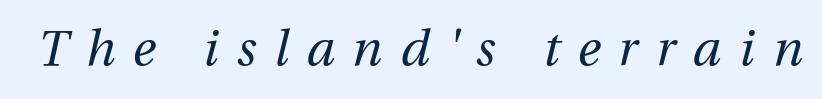
The image shows 49 px regular-weight type, italic (leaning right); set unusually wide letter spacing (+0.37 em), not underlined; medium stroke contrast and a medium x-height.
